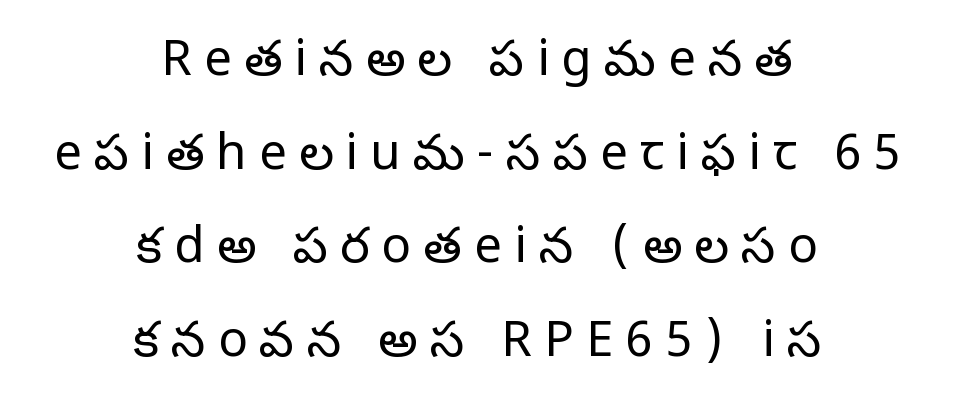
Q: Is the text bold? A: No.
Q: Is the text italic (slanted)? A: No, it is upright.
Q: Is the typeface a serif or a sans-serif typeface? A: Serif.
Q: Is the text underlined? A: No.
Q: How is the paragraph aligned? A: Centered.
Q: Is the spacing between letters normal or unusually wide? A: Unusually wide.
Q: Is the spacing between lines tight, normal or loose? A: Loose.
Q: Width (condensed, normal, or wide)? A: Normal.
Q: Stroke contrast? A: Low.
Q: x-height? A: Large.
Q: Monospaced? A: No.
